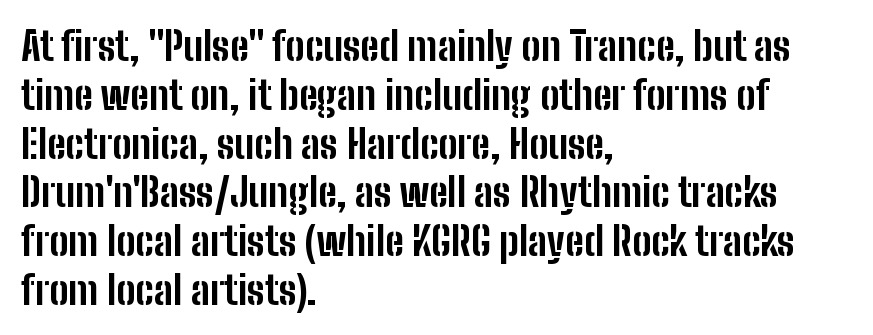
This sample uses plain, unmodified letter spacing. The rendering anchors every line to the left-hand side. A bare baseline throughout the passage. Are there feet on the stems? There aren't — it's a sans.
